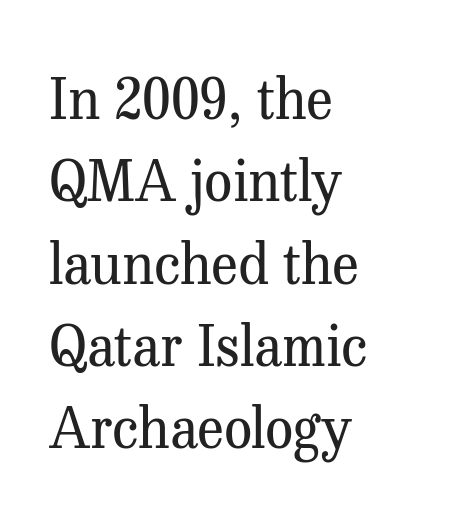
{"serif": "yes", "italic": "no", "bold": "no", "weight": "regular", "width": "normal", "stroke_contrast": "medium", "x_height": "medium", "monospaced": "no", "underline": "no", "align": "left", "line_spacing": "normal", "line_spacing_ratio": 1.47, "letter_spacing": "normal", "letter_spacing_em": 0.0, "glyph_px": 56}
